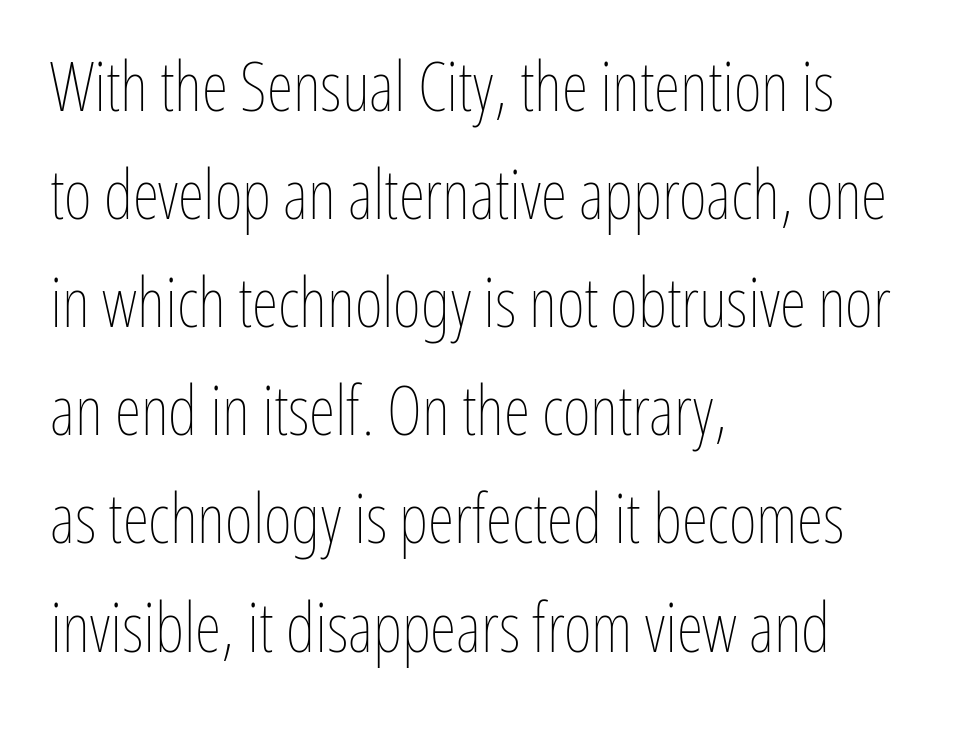
{"italic": "no", "bold": "no", "weight": "thin", "width": "condensed", "stroke_contrast": "low", "x_height": "medium", "monospaced": "no", "underline": "no", "align": "left", "line_spacing": "normal", "line_spacing_ratio": 1.59, "letter_spacing": "normal", "letter_spacing_em": 0.0, "glyph_px": 68}
